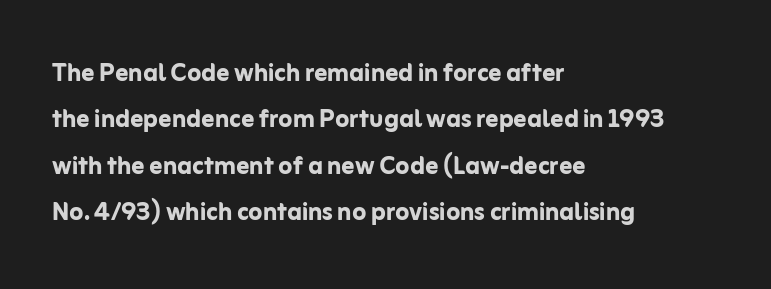
{"serif": "no", "italic": "no", "bold": "yes", "weight": "semibold", "width": "normal", "stroke_contrast": "low", "x_height": "medium", "monospaced": "no", "underline": "no", "align": "left", "line_spacing": "normal", "line_spacing_ratio": 1.45, "letter_spacing": "normal", "letter_spacing_em": 0.0, "glyph_px": 32}
